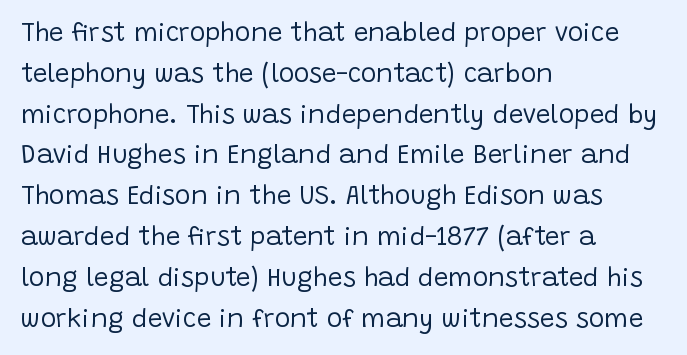
{"italic": "no", "bold": "no", "underline": "no", "align": "left", "line_spacing": "normal", "line_spacing_ratio": 1.57, "letter_spacing": "normal", "letter_spacing_em": 0.0, "glyph_px": 26}
